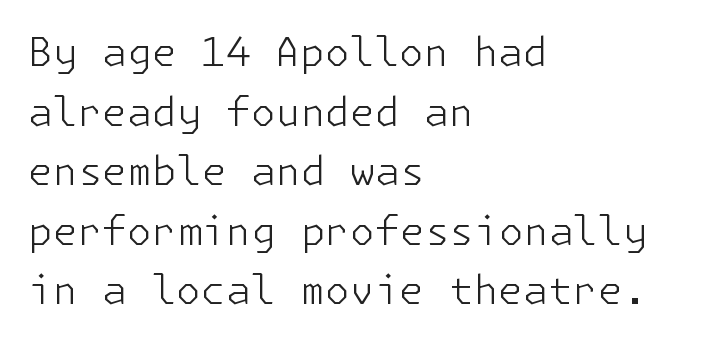
Q: Is the text bold? A: No.
Q: Is the text italic (slanted)? A: No, it is upright.
Q: Is the typeface a serif or a sans-serif typeface? A: Sans-serif.
Q: Is the text underlined? A: No.
Q: How is the paragraph aligned? A: Left-aligned.
Q: Is the spacing between letters normal or unusually wide? A: Normal.
Q: Is the spacing between lines tight, normal or loose? A: Normal.
Q: Width (condensed, normal, or wide)? A: Normal.
Q: Stroke contrast? A: Low.
Q: x-height? A: Medium.
